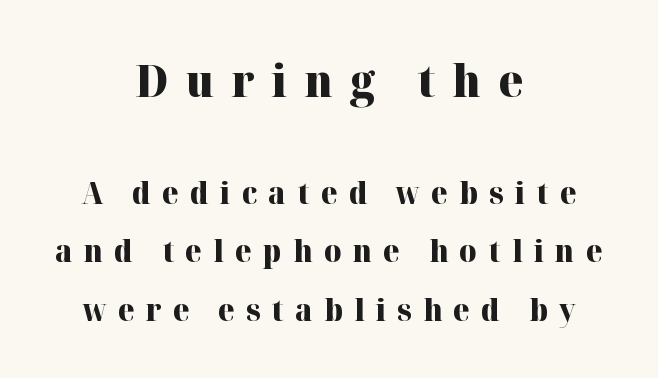
Q: Is the text bold? A: Yes.
Q: Is the text italic (slanted)? A: No, it is upright.
Q: Is the typeface a serif or a sans-serif typeface? A: Serif.
Q: Is the text underlined? A: No.
Q: How is the paragraph aligned? A: Centered.
Q: Is the spacing between letters normal or unusually wide? A: Unusually wide.
Q: Is the spacing between lines tight, normal or loose? A: Loose.
Q: Which block of text is set in a larger size, the first (top) or the second (bottom)? A: The first (top) one.
Q: Width (condensed, normal, or wide)? A: Normal.
Q: Stroke contrast? A: High.
Q: x-height? A: Medium.
Q: Monospaced? A: No.
